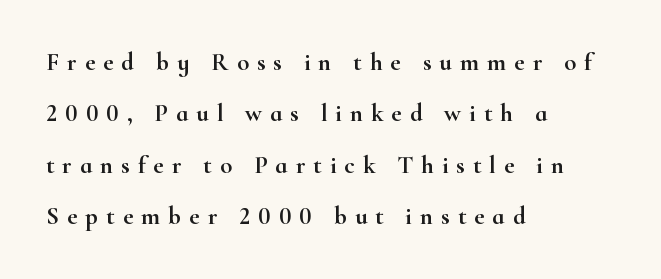
The image shows 25 px text type, upright; set left-aligned, loose line spacing (2.06x), unusually wide letter spacing (+0.32 em), not underlined.
